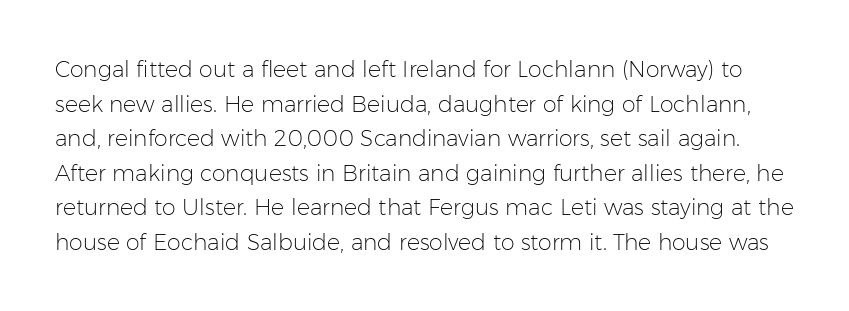
The image shows 22 px text type, upright; set normal line spacing (1.57x), normal letter spacing, not underlined.
